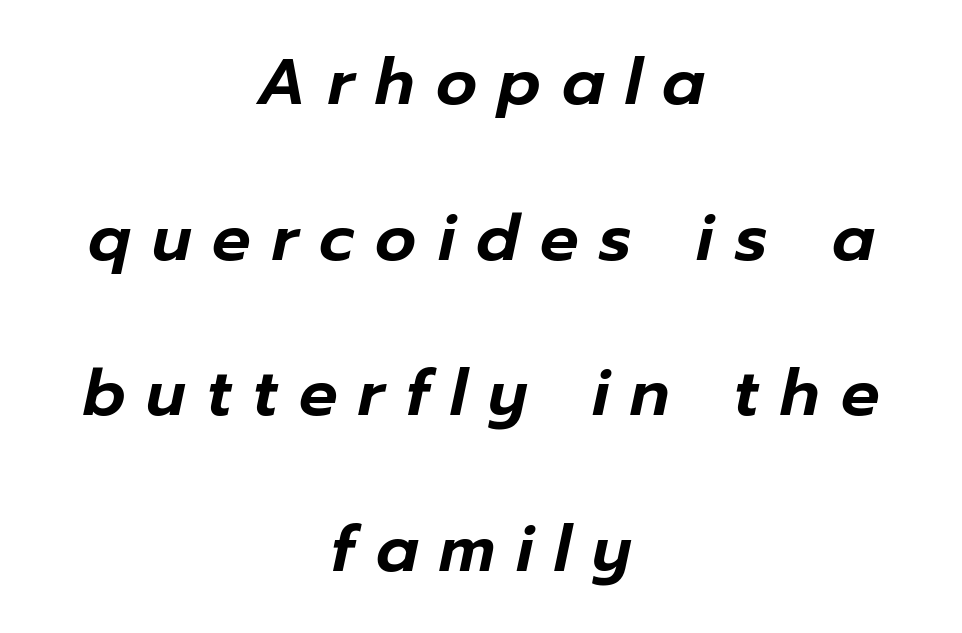
These lines stack symmetrically, like a column narrowing and widening about its center. Beneath every word, the page is bare. Regarding leading, the lines here are spaced well apart. This sample uses expanded letter spacing, leaving extra air between glyphs.
